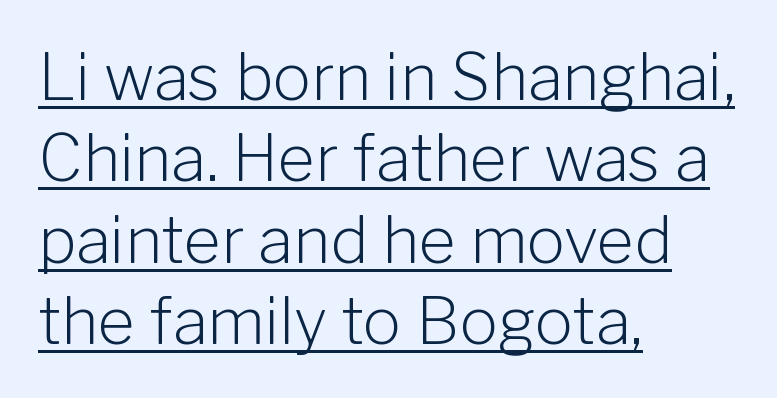
Q: Is the text bold? A: No.
Q: Is the text italic (slanted)? A: No, it is upright.
Q: Is the typeface a serif or a sans-serif typeface? A: Sans-serif.
Q: Is the text underlined? A: Yes.
Q: How is the paragraph aligned? A: Left-aligned.
Q: Is the spacing between letters normal or unusually wide? A: Normal.
Q: Is the spacing between lines tight, normal or loose? A: Normal.
Q: Width (condensed, normal, or wide)? A: Normal.
Q: Stroke contrast? A: Low.
Q: x-height? A: Medium.
Q: Monospaced? A: No.
